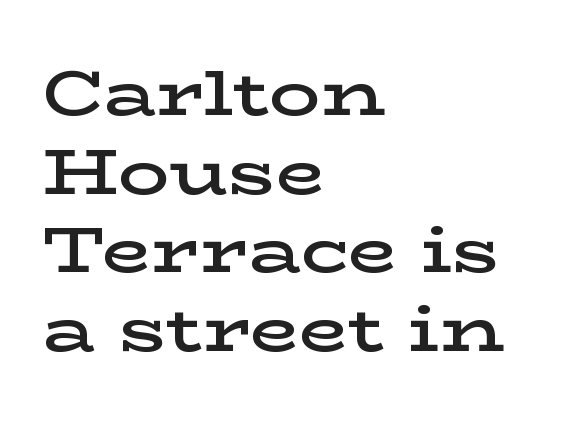
Q: Is the text bold? A: Semi-bold.
Q: Is the text italic (slanted)? A: No, it is upright.
Q: Is the typeface a serif or a sans-serif typeface? A: Serif.
Q: Is the text underlined? A: No.
Q: How is the paragraph aligned? A: Left-aligned.
Q: Is the spacing between letters normal or unusually wide? A: Normal.
Q: Width (condensed, normal, or wide)? A: Wide.
Q: Stroke contrast? A: Low.
Q: x-height? A: Medium.
Q: Monospaced? A: No.
